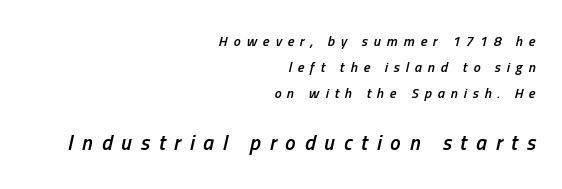
The image shows 21 px text type, italic (leaning right); set right-aligned, line spacing 1.86x, unusually wide letter spacing (+0.42 em), not underlined; the second (bottom) block is 1.5x larger.
